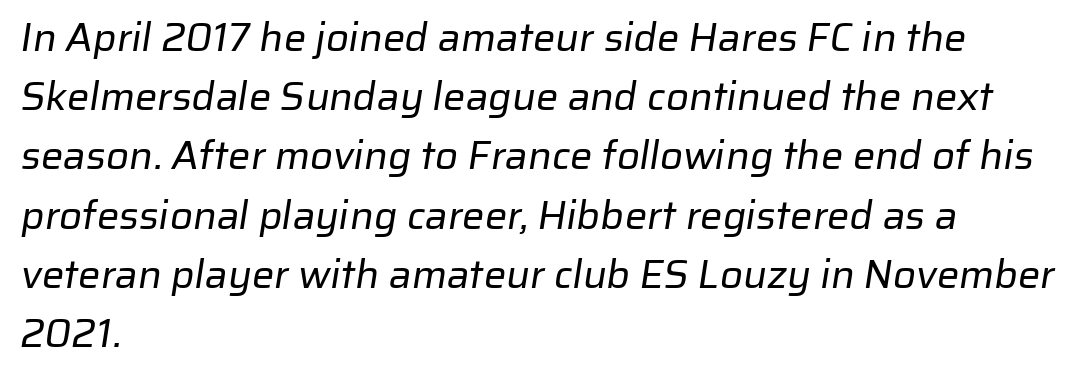
Q: Is the text bold? A: No.
Q: Is the typeface a serif or a sans-serif typeface? A: Sans-serif.
Q: Is the text underlined? A: No.
Q: How is the paragraph aligned? A: Left-aligned.
Q: Is the spacing between letters normal or unusually wide? A: Normal.
Q: Is the spacing between lines tight, normal or loose? A: Normal.
Q: Width (condensed, normal, or wide)? A: Normal.
Q: Stroke contrast? A: Low.
Q: x-height? A: Medium.
Q: Monospaced? A: No.
